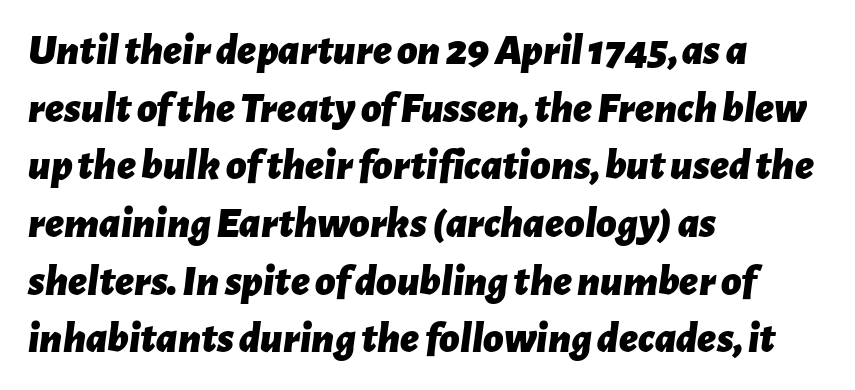
Heavy-handed strokes throughout: this text is bold. The space between consecutive lines is moderate. Note the varied advance widths — an 'i' is clearly narrower than an 'm'. The setting favours the left margin, as ordinary paragraphs usually do.
